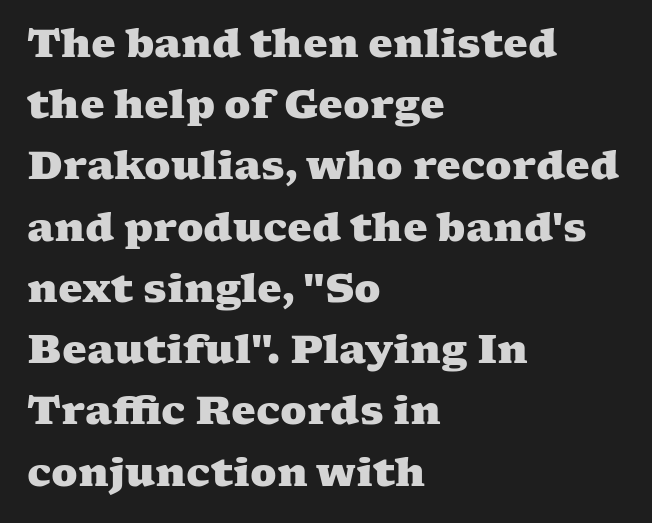
Teacher's note: observe the even left margin — that is flush-left alignment. The face used here has the dense, thick strokes of a bold. You could not count columns in this text — the font is proportionally spaced. The passage shown stacks its lines at a standard gap. Regarding serifs, this sample has them.
